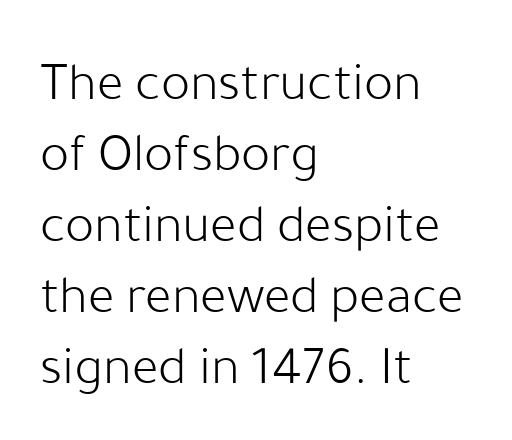
This is the regular roman posture of the typeface. The lines sit at an ordinary, default distance from one another. Quick note: underline off. The face used here is a sans, in the tradition of grotesques and geometrics. The passage shown is not bold in any degree. The passage shown is typed in a proportional face where columns would drift.
